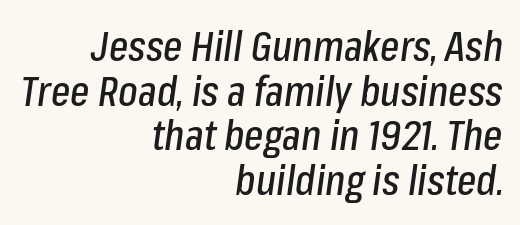
The image shows 41 px condensed type, italic (leaning right); set right-aligned, tight line spacing (1.09x), normal letter spacing, not underlined; low stroke contrast and a medium x-height.
